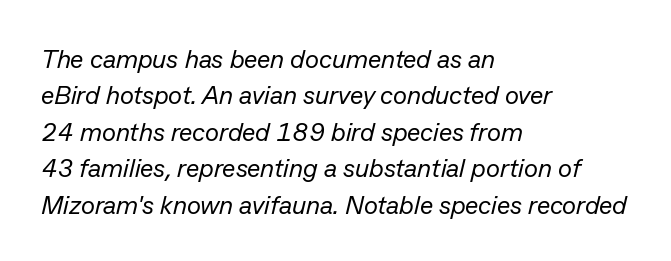
Q: Is the text bold? A: No.
Q: Is the text italic (slanted)? A: Yes, it leans right by about 13 degrees.
Q: Is the text underlined? A: No.
Q: How is the paragraph aligned? A: Left-aligned.
Q: Is the spacing between letters normal or unusually wide? A: Normal.
Q: Is the spacing between lines tight, normal or loose? A: Normal.
